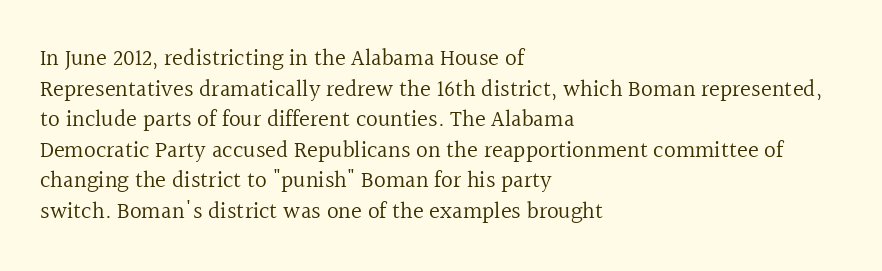
The image shows 23 px text type, upright; set left-aligned, normal line spacing (1.33x), normal letter spacing, not underlined.
